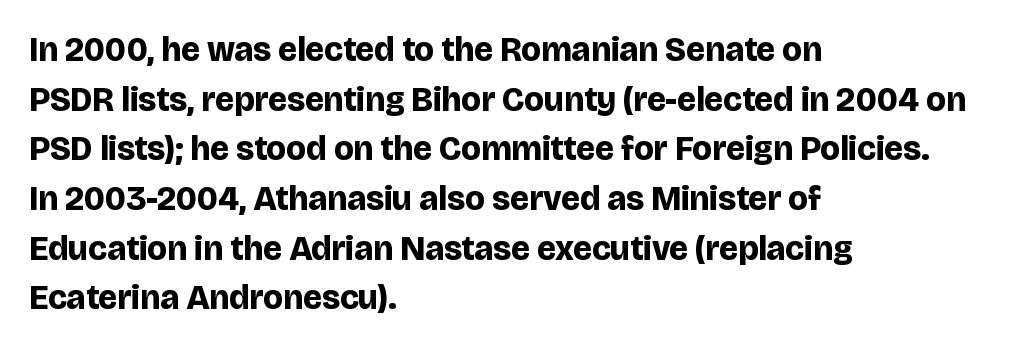
The letters advance in unequal steps, a hallmark of proportional type. These words are printed bold, with thick strokes throughout. Leading matches the norm, producing a regular column. Reading down the block, your eye returns to a fixed left position each line.
